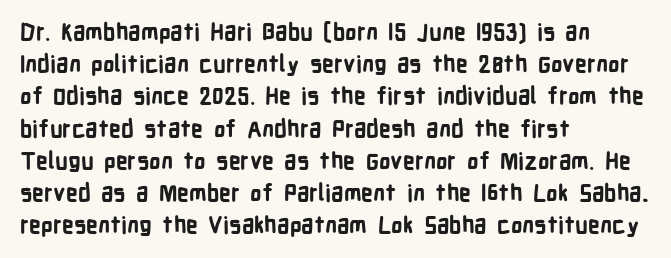
Q: Is the text bold? A: Yes.
Q: Is the text italic (slanted)? A: No, it is upright.
Q: Is the text underlined? A: No.
Q: How is the paragraph aligned? A: Left-aligned.
Q: Is the spacing between letters normal or unusually wide? A: Normal.
Q: Is the spacing between lines tight, normal or loose? A: Normal.
